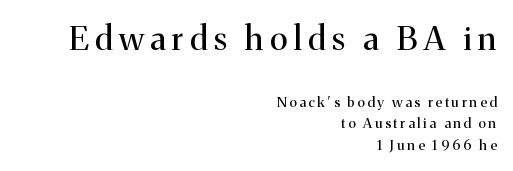
Q: Is the text bold? A: No.
Q: Is the text italic (slanted)? A: No, it is upright.
Q: Is the typeface a serif or a sans-serif typeface? A: Serif.
Q: Is the text underlined? A: No.
Q: How is the paragraph aligned? A: Right-aligned.
Q: Is the spacing between letters normal or unusually wide? A: Unusually wide.
Q: Is the spacing between lines tight, normal or loose? A: Normal.
Q: Which block of text is set in a larger size, the first (top) or the second (bottom)? A: The first (top) one.
Q: Width (condensed, normal, or wide)? A: Normal.
Q: Stroke contrast? A: Medium.
Q: x-height? A: Medium.
Q: Monospaced? A: No.
